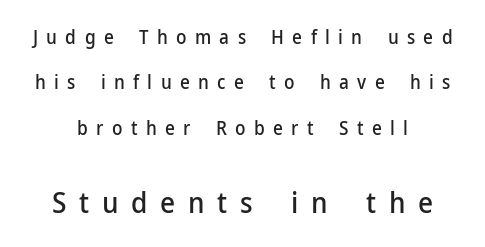
Q: Is the text italic (slanted)? A: No, it is upright.
Q: Is the typeface a serif or a sans-serif typeface? A: Sans-serif.
Q: Is the text underlined? A: No.
Q: How is the paragraph aligned? A: Centered.
Q: Is the spacing between letters normal or unusually wide? A: Unusually wide.
Q: Is the spacing between lines tight, normal or loose? A: Loose.
Q: Which block of text is set in a larger size, the first (top) or the second (bottom)? A: The second (bottom) one.
Q: Width (condensed, normal, or wide)? A: Normal.
Q: Stroke contrast? A: Low.
Q: x-height? A: Medium.
Q: Monospaced? A: No.
